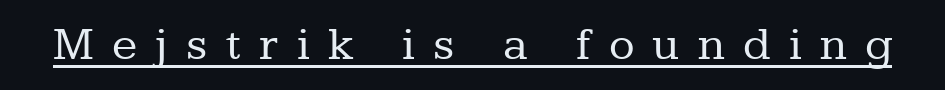
Observe the serifs anchoring each vertical stroke in this sample. You could only call the tracking loose — the letters float apart. The rendering uses natural spacing where letterforms have individual widths. Designer's note — italics off, roman on.
